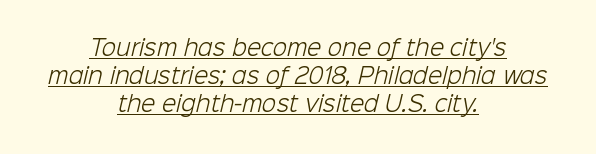
The image shows 21 px text type; set centered, normal line spacing (1.33x), normal letter spacing, underlined.
